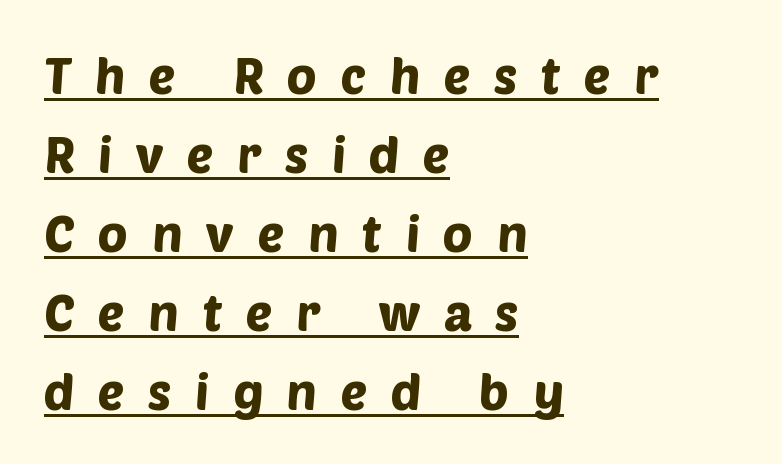
Q: Is the typeface a serif or a sans-serif typeface? A: Sans-serif.
Q: Is the text underlined? A: Yes.
Q: How is the paragraph aligned? A: Left-aligned.
Q: Is the spacing between letters normal or unusually wide? A: Unusually wide.
Q: Is the spacing between lines tight, normal or loose? A: Normal.
Q: Width (condensed, normal, or wide)? A: Normal.
Q: Stroke contrast? A: Low.
Q: x-height? A: Large.
Q: Monospaced? A: No.
